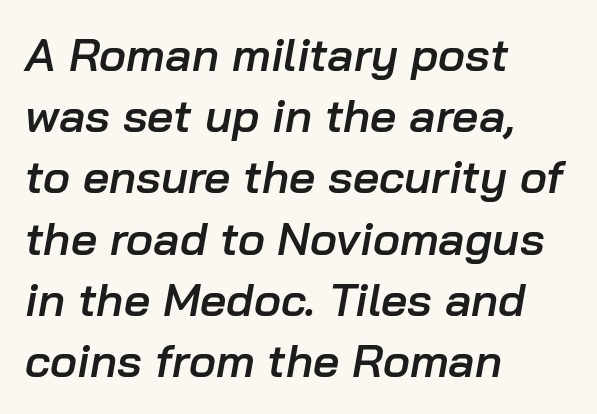
The image shows 46 px semibold type, italic (leaning right); set left-aligned, normal line spacing (1.33x), normal letter spacing, not underlined; low stroke contrast and a medium x-height.
